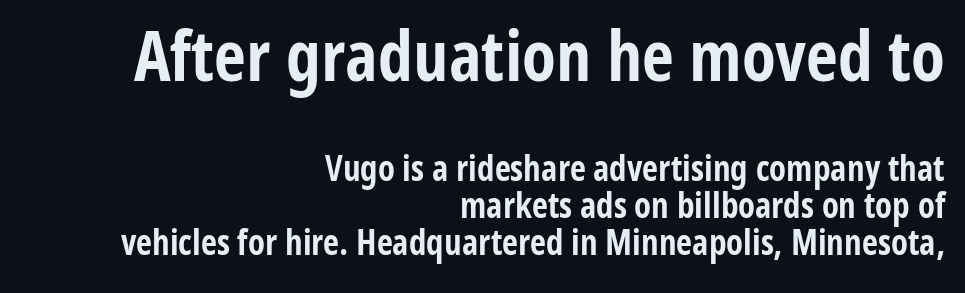
The image shows 70 px bold, condensed sans-serif type, upright; set right-aligned, tight line spacing (1.06x), normal letter spacing, not underlined; the first (top) block is 2.0x larger; low stroke contrast and a medium x-height.
